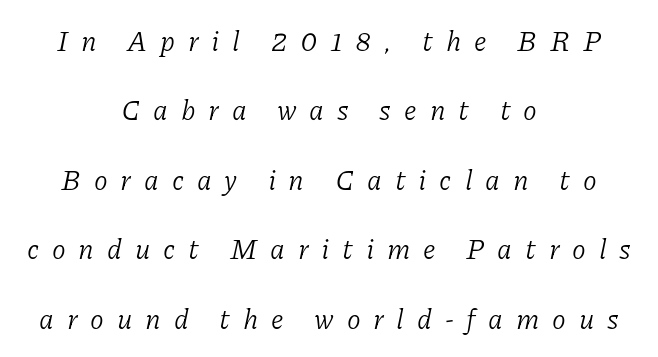
Q: Is the text bold? A: No.
Q: Is the text italic (slanted)? A: Yes, it leans right by about 11 degrees.
Q: Is the typeface a serif or a sans-serif typeface? A: Serif.
Q: Is the text underlined? A: No.
Q: How is the paragraph aligned? A: Centered.
Q: Is the spacing between letters normal or unusually wide? A: Unusually wide.
Q: Is the spacing between lines tight, normal or loose? A: Loose.
Q: Width (condensed, normal, or wide)? A: Normal.
Q: Stroke contrast? A: Low.
Q: x-height? A: Medium.
Q: Monospaced? A: No.
